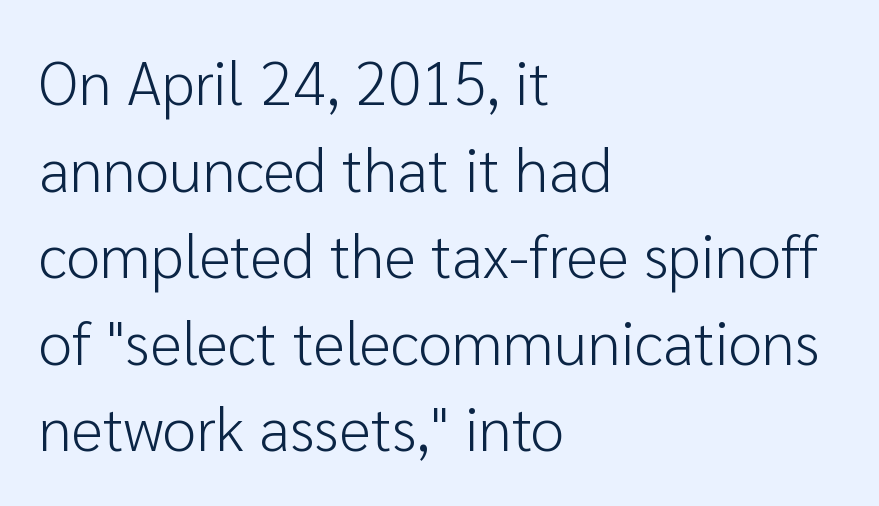
Note the varied advance widths — an 'i' is clearly narrower than an 'm'. The font sits on the lighter half of the weight spectrum, regular included. Characters follow at the spacing the type designer built in. Check under the words: just untouched page.
